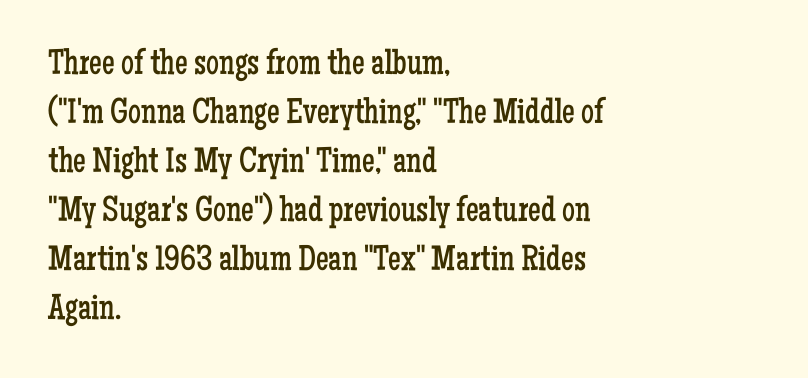
{"serif": "yes", "italic": "no", "bold": "no", "weight": "regular", "width": "condensed", "stroke_contrast": "low", "x_height": "medium", "monospaced": "no", "underline": "no", "align": "left", "line_spacing": "normal", "line_spacing_ratio": 1.36, "letter_spacing": "normal", "letter_spacing_em": 0.0, "glyph_px": 36}
